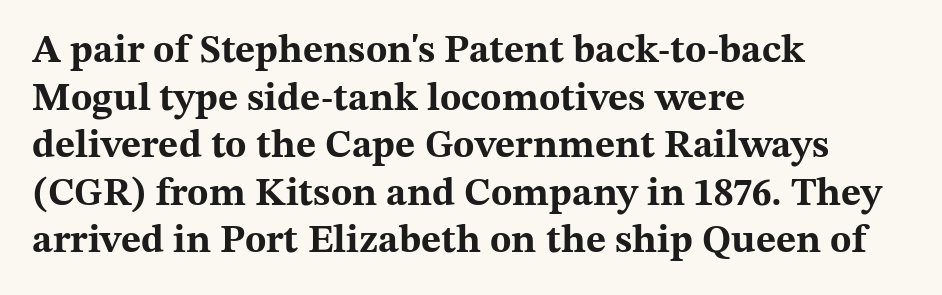
The image shows 39 px bold, wide serif type, upright; set left-aligned, line spacing 1.22x, normal letter spacing, not underlined; medium stroke contrast and a medium x-height.
